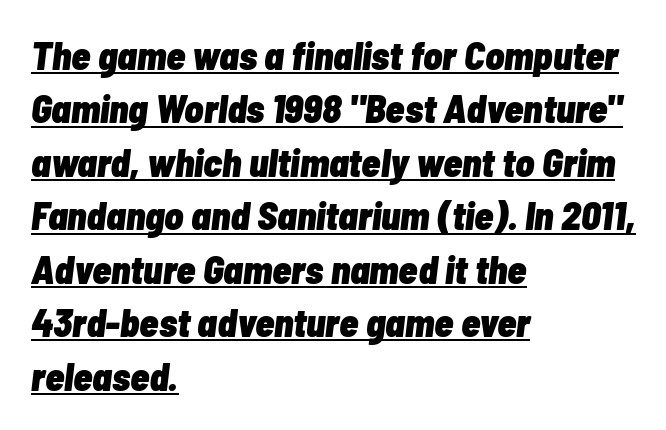
{"italic": "yes", "lean": "right", "slant_degrees": 7, "bold": "yes", "weight": "heavy", "width": "condensed", "stroke_contrast": "low", "x_height": "medium", "monospaced": "no", "underline": "yes", "align": "left", "line_spacing": "normal", "line_spacing_ratio": 1.37, "letter_spacing": "normal", "letter_spacing_em": 0.0, "glyph_px": 39}
